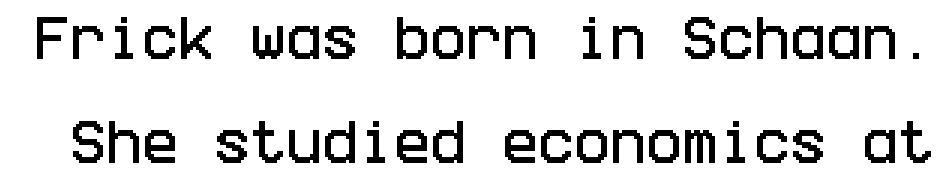
The lettering stays uniformly vertical, giving the passage a roman look. Nothing unusual about the tracking: characters are spaced as the font intends. A great deal of white space separates one row of letters from the next. Does the type have serifs? No, each stem ends abruptly. Glance below the letters and you will spot only blank space.
